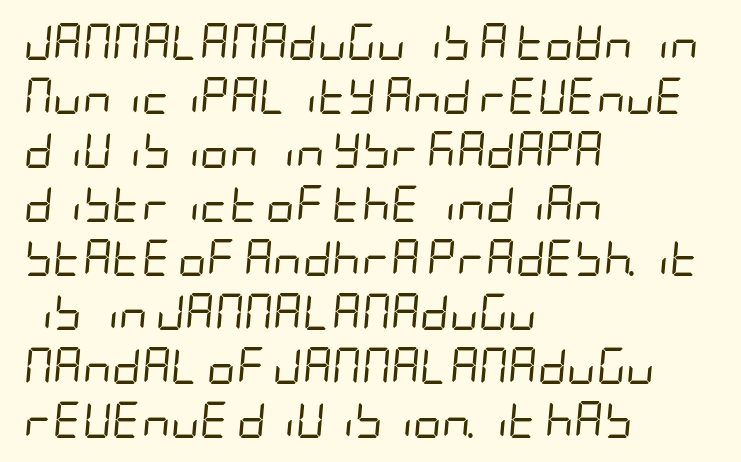
Q: Is the text bold? A: No.
Q: Is the text italic (slanted)? A: Yes, it leans right by about 5 degrees.
Q: Is the text underlined? A: No.
Q: How is the paragraph aligned? A: Left-aligned.
Q: Is the spacing between letters normal or unusually wide? A: Normal.
Q: Is the spacing between lines tight, normal or loose? A: Normal.
Q: Width (condensed, normal, or wide)? A: Condensed.
Q: Stroke contrast? A: Low.
Q: x-height? A: Large.
